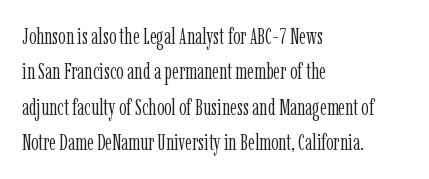
Q: Is the text bold? A: No.
Q: Is the text italic (slanted)? A: No, it is upright.
Q: Is the text underlined? A: No.
Q: How is the paragraph aligned? A: Left-aligned.
Q: Is the spacing between letters normal or unusually wide? A: Normal.
Q: Is the spacing between lines tight, normal or loose? A: Normal.
